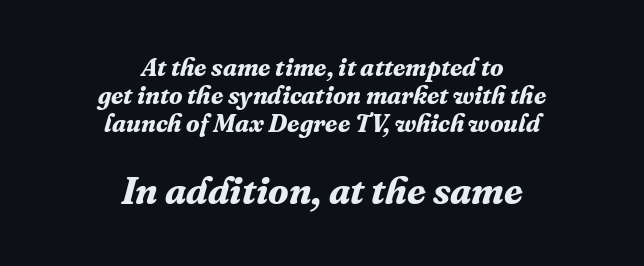
{"serif": "yes", "italic": "yes", "lean": "right", "slant_degrees": 16, "bold": "yes", "weight": "bold", "width": "normal", "stroke_contrast": "medium", "x_height": "medium", "monospaced": "no", "underline": "no", "align": "center", "line_spacing": "tight", "line_spacing_ratio": 1.13, "letter_spacing": "normal", "letter_spacing_em": 0.0, "larger_block": "second", "size_ratio": 1.52, "glyph_px": 38}
